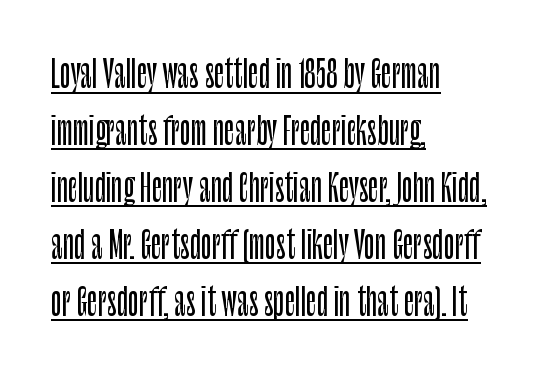
The image shows 36 px condensed sans-serif type, upright; set left-aligned, normal line spacing (1.58x), normal letter spacing, underlined; low stroke contrast and a large x-height.
